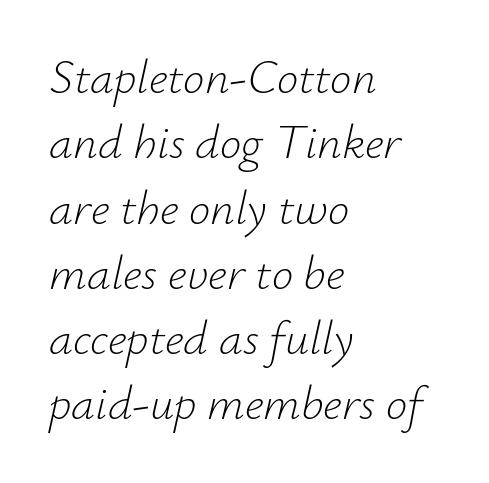
The designer left line spacing at the default. Emphasis-style slanted type is in use. Between one letter and the next there's only the usual sliver of space. Spacing verdict: proportional, widths tailored to each character. The letterforms sit at book weight or below.
